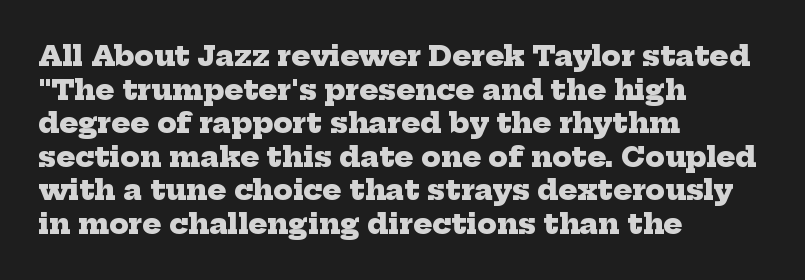
The image shows 28 px heavy serif type; set left-aligned, line spacing 1.2x, normal letter spacing, not underlined; low stroke contrast and a medium x-height.
